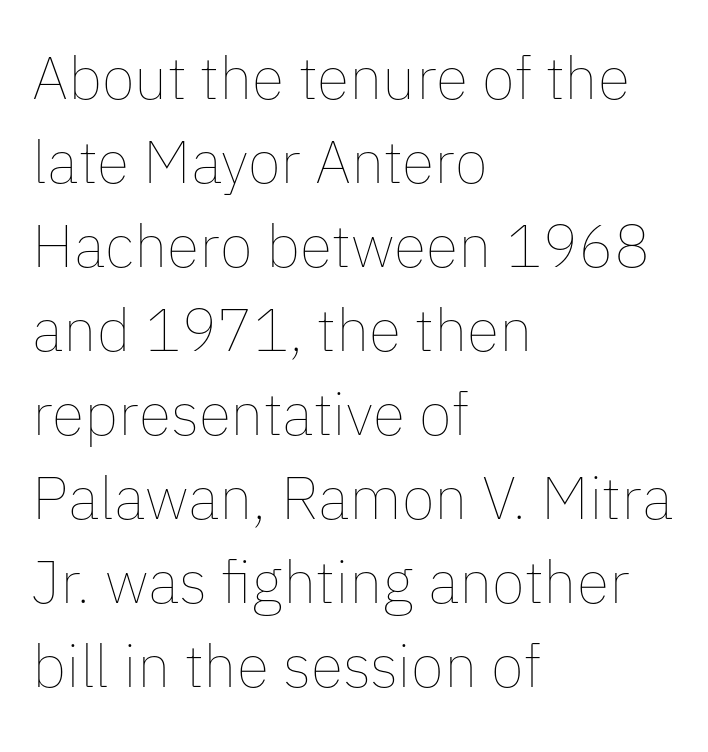
Q: Is the text bold? A: No.
Q: Is the text italic (slanted)? A: No, it is upright.
Q: Is the text underlined? A: No.
Q: How is the paragraph aligned? A: Left-aligned.
Q: Is the spacing between letters normal or unusually wide? A: Normal.
Q: Is the spacing between lines tight, normal or loose? A: Normal.
Q: Width (condensed, normal, or wide)? A: Normal.
Q: Stroke contrast? A: Low.
Q: x-height? A: Medium.
Q: Monospaced? A: No.
